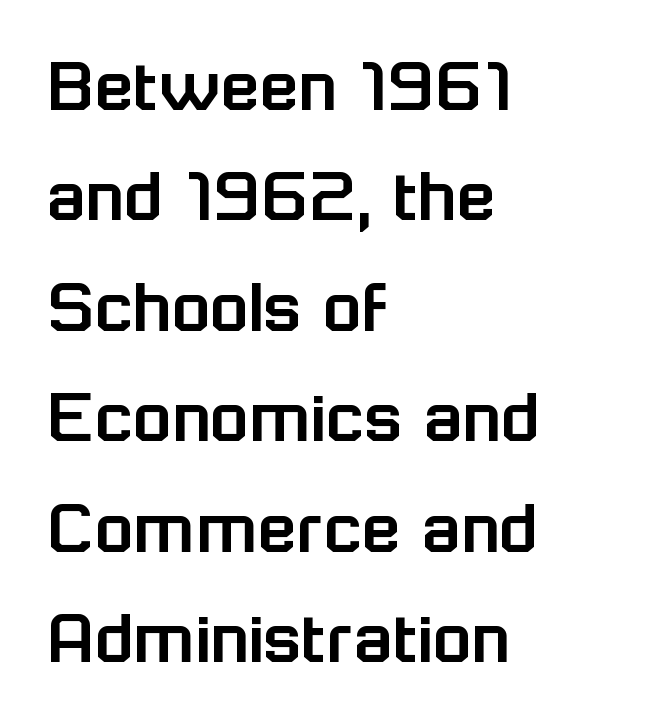
{"serif": "no", "italic": "no", "width": "normal", "stroke_contrast": "low", "x_height": "medium", "monospaced": "no", "underline": "no", "align": "left", "line_spacing": "normal", "line_spacing_ratio": 1.38, "letter_spacing": "normal", "letter_spacing_em": 0.0, "glyph_px": 80}
